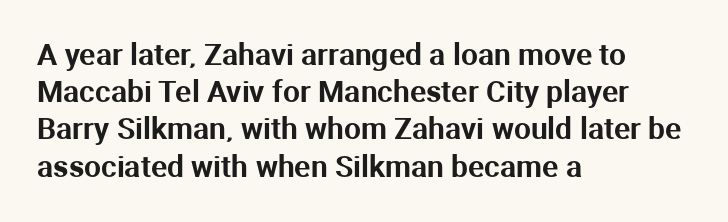
Q: Is the text italic (slanted)? A: No, it is upright.
Q: Is the typeface a serif or a sans-serif typeface? A: Sans-serif.
Q: Is the text underlined? A: No.
Q: How is the paragraph aligned? A: Left-aligned.
Q: Is the spacing between letters normal or unusually wide? A: Normal.
Q: Width (condensed, normal, or wide)? A: Normal.
Q: Stroke contrast? A: Medium.
Q: x-height? A: Medium.
Q: Monospaced? A: No.
